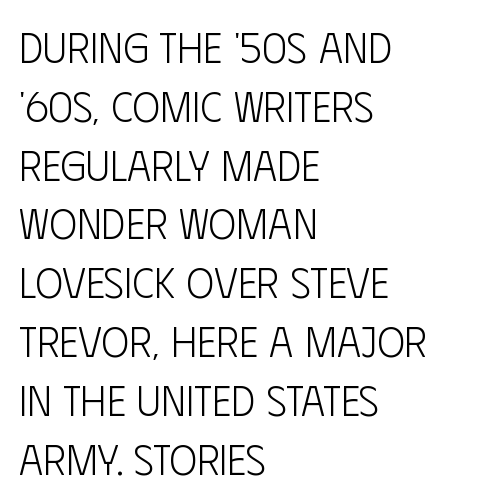
Q: Is the text bold? A: No.
Q: Is the text italic (slanted)? A: No, it is upright.
Q: Is the typeface a serif or a sans-serif typeface? A: Sans-serif.
Q: Is the text underlined? A: No.
Q: How is the paragraph aligned? A: Left-aligned.
Q: Is the spacing between letters normal or unusually wide? A: Normal.
Q: Is the spacing between lines tight, normal or loose? A: Normal.
Q: Width (condensed, normal, or wide)? A: Condensed.
Q: Stroke contrast? A: Low.
Q: x-height? A: Large.
Q: Monospaced? A: No.
